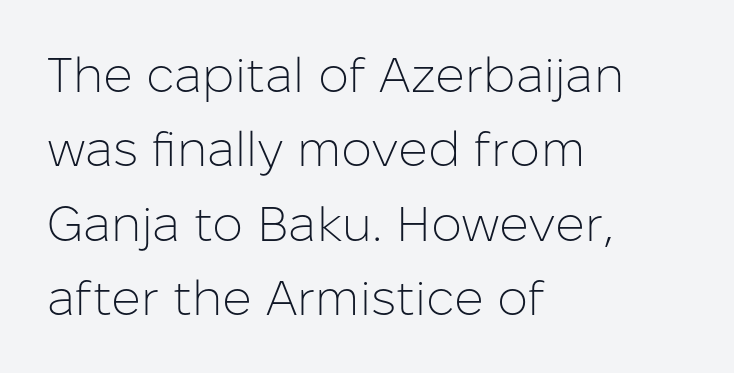
{"serif": "no", "italic": "no", "bold": "no", "weight": "light", "width": "normal", "stroke_contrast": "low", "x_height": "medium", "monospaced": "no", "underline": "no", "align": "left", "line_spacing": "normal", "line_spacing_ratio": 1.52, "letter_spacing": "normal", "letter_spacing_em": 0.0, "glyph_px": 49}
